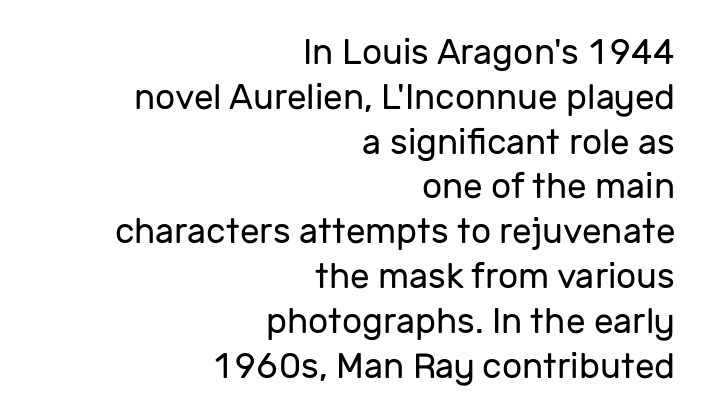
Honestly, the row spacing looks completely unremarkable. Type without underlining. A typesetter would label this face a sans. Characters remain perfectly vertical along every line. Counters stay open thanks to moderate or lighter strokes.
